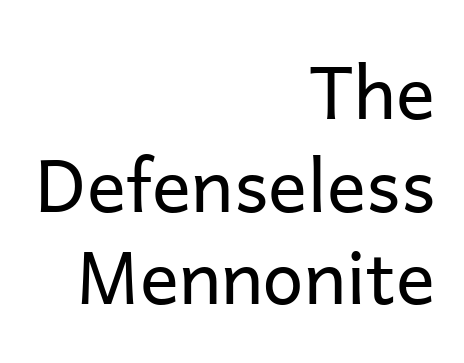
Q: Is the text bold? A: No.
Q: Is the text italic (slanted)? A: No, it is upright.
Q: Is the typeface a serif or a sans-serif typeface? A: Sans-serif.
Q: Is the text underlined? A: No.
Q: How is the paragraph aligned? A: Right-aligned.
Q: Is the spacing between letters normal or unusually wide? A: Normal.
Q: Is the spacing between lines tight, normal or loose? A: Normal.
Q: Width (condensed, normal, or wide)? A: Normal.
Q: Stroke contrast? A: Low.
Q: x-height? A: Medium.
Q: Monospaced? A: No.
